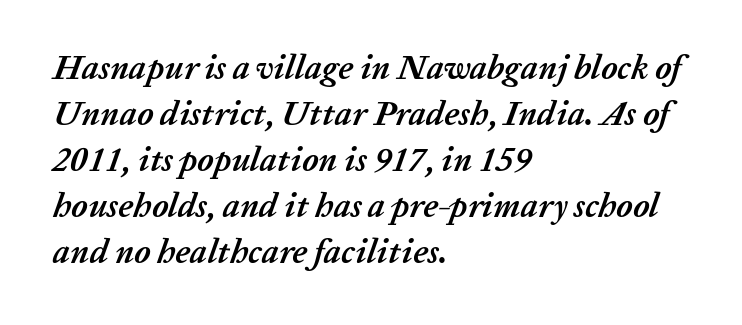
Q: Is the text bold? A: Yes.
Q: Is the text italic (slanted)? A: Yes, it leans right by about 20 degrees.
Q: Is the text underlined? A: No.
Q: How is the paragraph aligned? A: Left-aligned.
Q: Is the spacing between letters normal or unusually wide? A: Normal.
Q: Is the spacing between lines tight, normal or loose? A: Normal.
Q: Width (condensed, normal, or wide)? A: Normal.
Q: Stroke contrast? A: Low.
Q: x-height? A: Medium.
Q: Monospaced? A: No.
